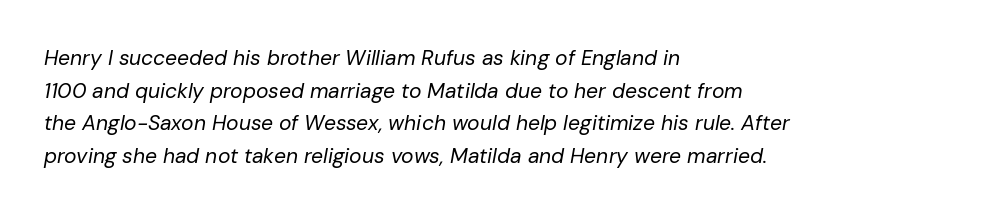
The image shows 21 px text type, italic (leaning right); set left-aligned, normal line spacing (1.55x), normal letter spacing, not underlined.
